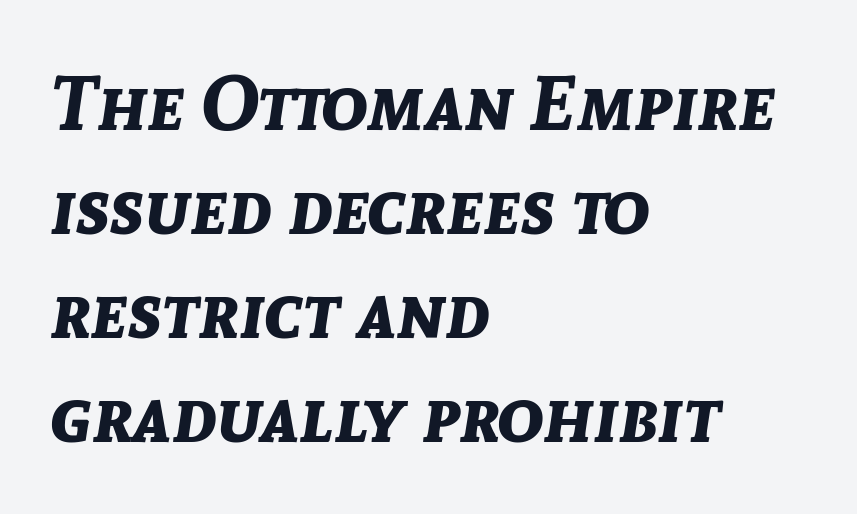
{"italic": "yes", "lean": "right", "slant_degrees": 8, "bold": "yes", "weight": "bold", "width": "normal", "stroke_contrast": "low", "x_height": "medium", "monospaced": "no", "underline": "no", "align": "left", "line_spacing": "normal", "line_spacing_ratio": 1.35, "letter_spacing": "normal", "letter_spacing_em": 0.0, "glyph_px": 77}
